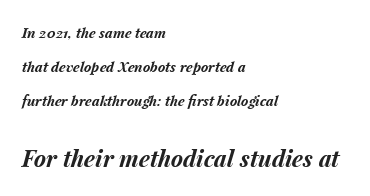
The image shows 23 px bold type, italic (leaning right); set left-aligned, loose line spacing (2.42x), normal letter spacing, not underlined; the second (bottom) block is 1.64x larger.
